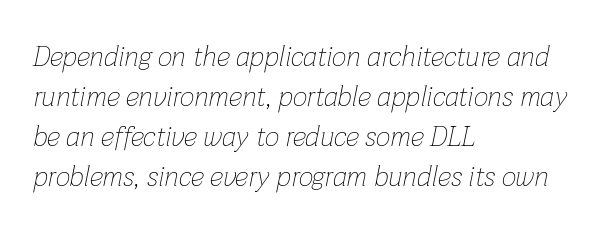
Glyph-to-glyph distance matches everyday printed text. Layout note: lines flush left. Compared with ordinary roman type, these characters are visibly tilted. The letters look calm and open, with moderate or lighter stems. The line-height multiplier appears to be the usual default.
